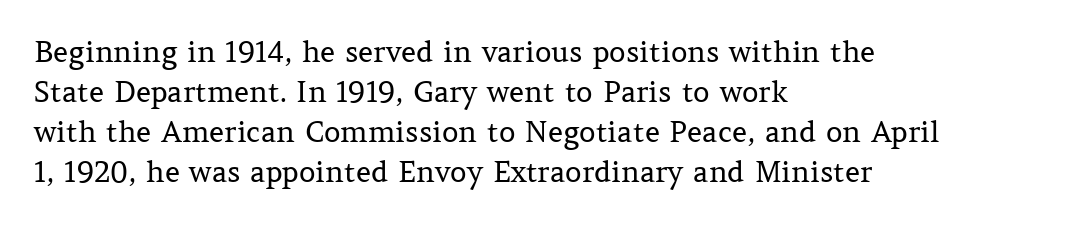
Yep, those are serifs on the letters. Vertical stems look standard width or narrower in stroke. The paragraph shown leans on its left margin. A typesetter would call this proportional, since set widths differ per character. The area under the type is left untouched. Upright lettering throughout.
